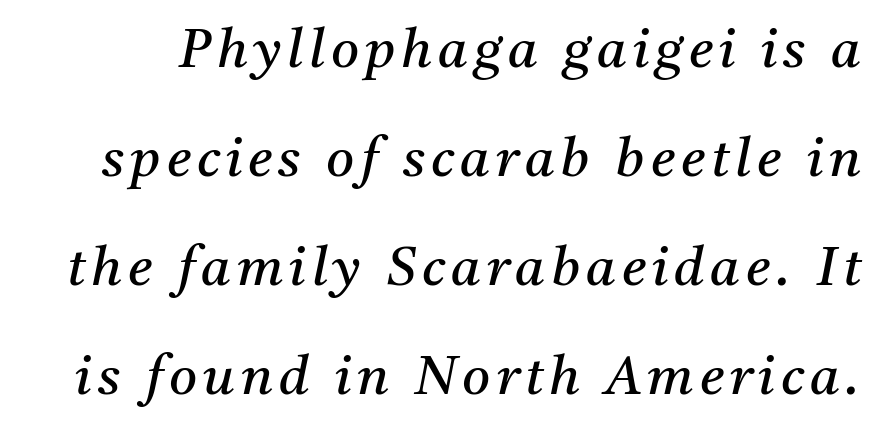
Q: Is the text bold? A: No.
Q: Is the text italic (slanted)? A: Yes, it leans right by about 11 degrees.
Q: Is the typeface a serif or a sans-serif typeface? A: Serif.
Q: Is the text underlined? A: No.
Q: Is the spacing between lines tight, normal or loose? A: Loose.
Q: Width (condensed, normal, or wide)? A: Normal.
Q: Stroke contrast? A: Medium.
Q: x-height? A: Medium.
Q: Monospaced? A: No.
